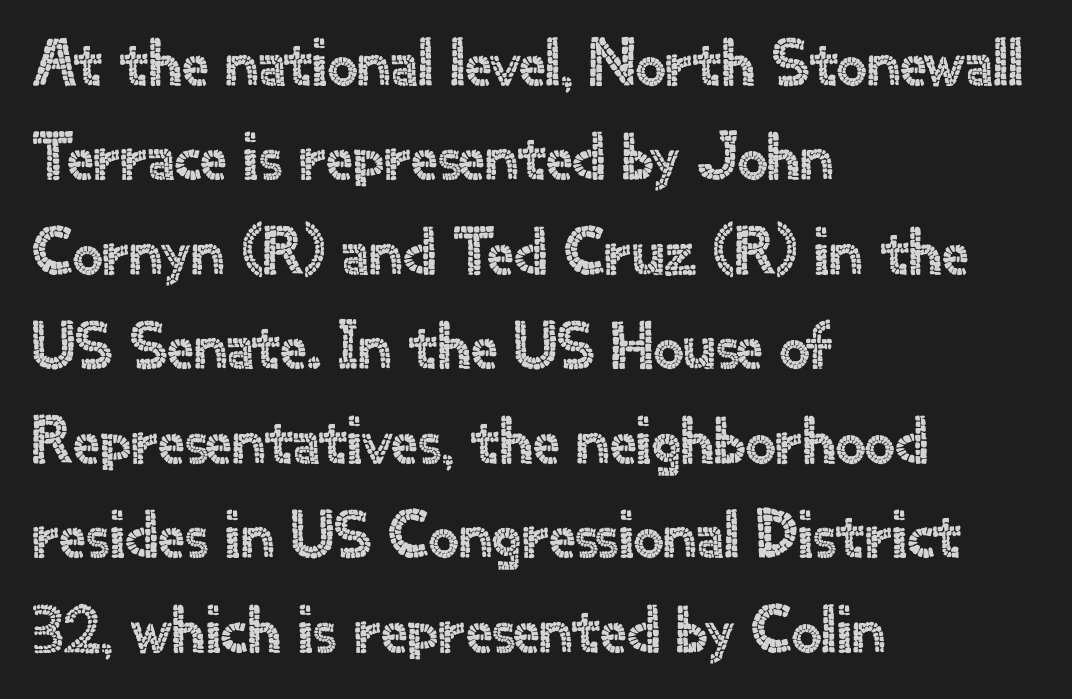
Q: Is the text italic (slanted)? A: No, it is upright.
Q: Is the typeface a serif or a sans-serif typeface? A: Sans-serif.
Q: Is the text underlined? A: No.
Q: How is the paragraph aligned? A: Left-aligned.
Q: Is the spacing between letters normal or unusually wide? A: Normal.
Q: Is the spacing between lines tight, normal or loose? A: Normal.
Q: Width (condensed, normal, or wide)? A: Normal.
Q: x-height? A: Small.
Q: Monospaced? A: No.
